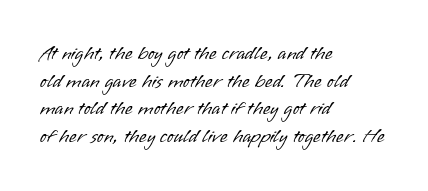
Q: Is the text bold? A: No.
Q: Is the text italic (slanted)? A: Yes.
Q: Is the text underlined? A: No.
Q: How is the paragraph aligned? A: Left-aligned.
Q: Is the spacing between letters normal or unusually wide? A: Normal.
Q: Is the spacing between lines tight, normal or loose? A: Normal.
